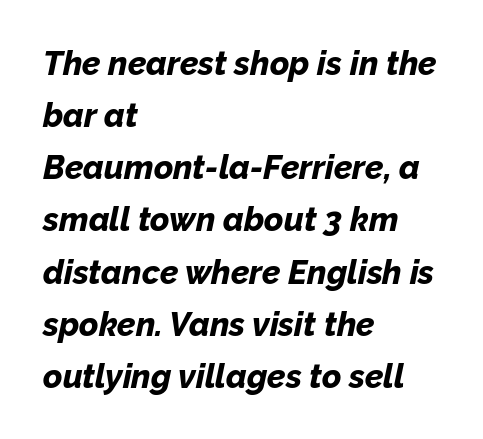
{"italic": "yes", "lean": "right", "slant_degrees": 12, "bold": "yes", "weight": "bold", "width": "normal", "stroke_contrast": "low", "x_height": "medium", "monospaced": "no", "underline": "no", "align": "left", "line_spacing": "normal", "line_spacing_ratio": 1.58, "letter_spacing": "normal", "letter_spacing_em": 0.0, "glyph_px": 33}
